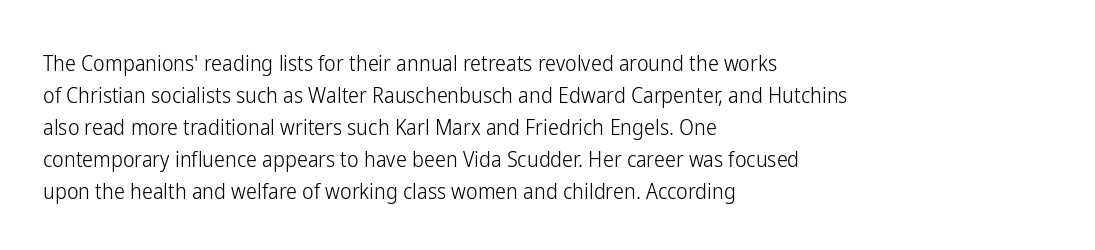
This sample uses an upright cut, with every glyph sitting square on the baseline. Check the space under the baseline: it is left empty. These lines are set flush left with a ragged right edge. Weight: not bold — regular or lighter.
